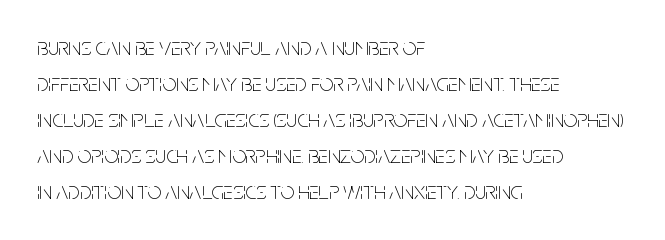
The image shows 24 px text type, upright; set left-aligned, normal line spacing (1.5x), normal letter spacing, not underlined.
